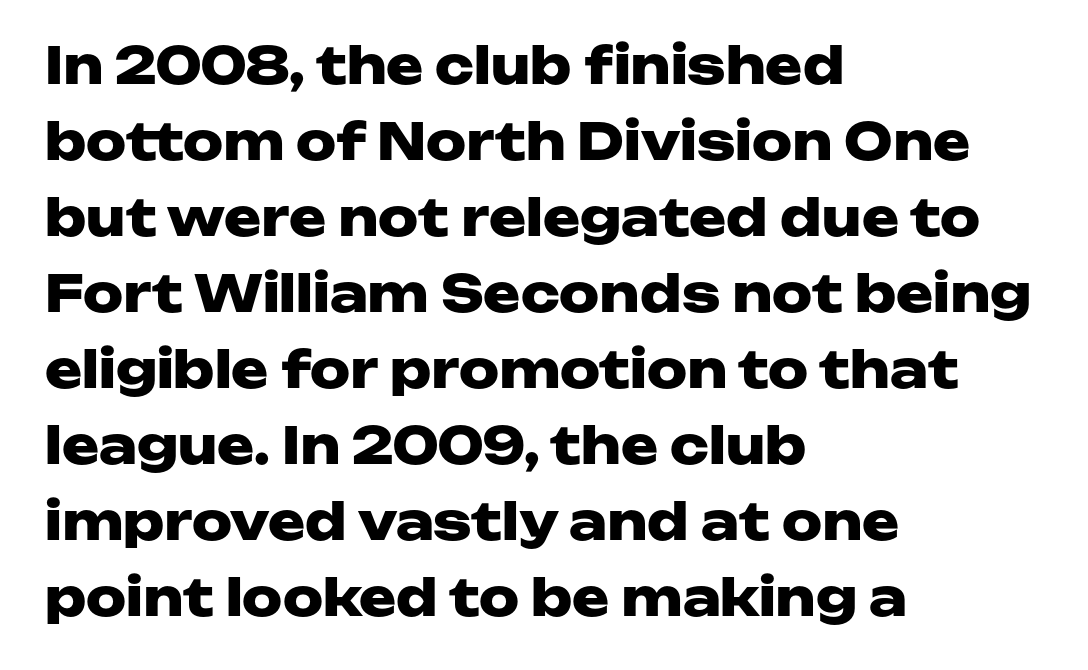
{"serif": "no", "italic": "no", "bold": "yes", "weight": "heavy", "width": "wide", "stroke_contrast": "low", "x_height": "medium", "monospaced": "no", "underline": "no", "align": "left", "line_spacing": "normal", "line_spacing_ratio": 1.52, "letter_spacing": "normal", "letter_spacing_em": 0.0, "glyph_px": 50}
